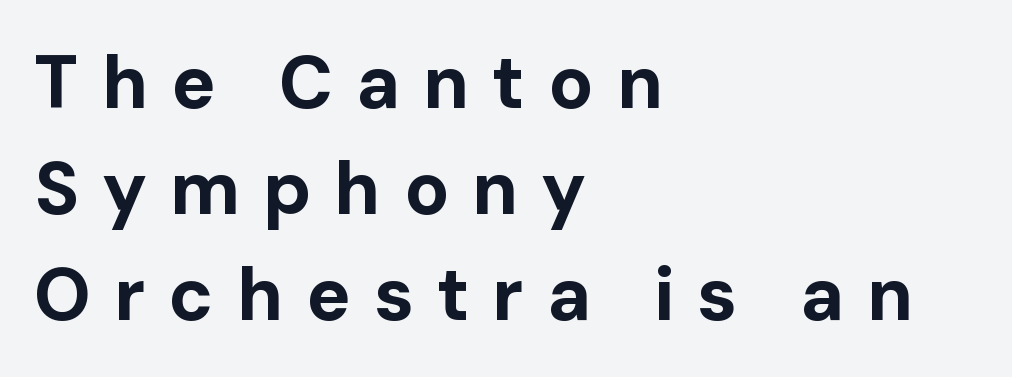
Q: Is the text bold? A: Yes.
Q: Is the text italic (slanted)? A: No, it is upright.
Q: Is the typeface a serif or a sans-serif typeface? A: Sans-serif.
Q: Is the text underlined? A: No.
Q: How is the paragraph aligned? A: Left-aligned.
Q: Is the spacing between letters normal or unusually wide? A: Unusually wide.
Q: Is the spacing between lines tight, normal or loose? A: Normal.
Q: Width (condensed, normal, or wide)? A: Normal.
Q: Stroke contrast? A: Low.
Q: x-height? A: Medium.
Q: Monospaced? A: No.
